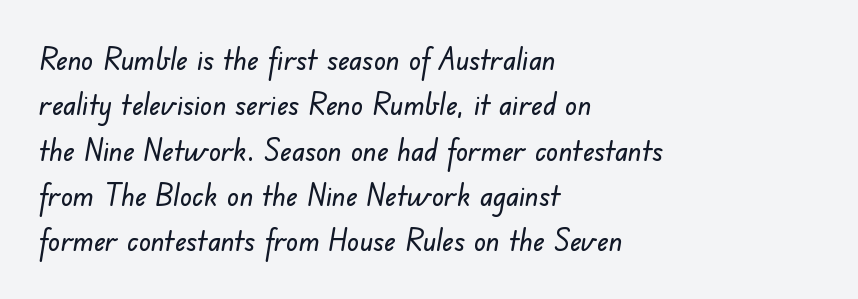
Q: Is the typeface a serif or a sans-serif typeface? A: Sans-serif.
Q: Is the text underlined? A: No.
Q: How is the paragraph aligned? A: Left-aligned.
Q: Is the spacing between letters normal or unusually wide? A: Normal.
Q: Is the spacing between lines tight, normal or loose? A: Normal.
Q: Width (condensed, normal, or wide)? A: Normal.
Q: Stroke contrast? A: Low.
Q: x-height? A: Small.
Q: Monospaced? A: No.
